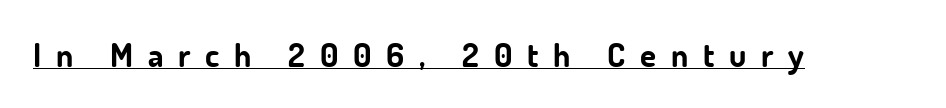
Q: Is the text bold? A: Yes.
Q: Is the text italic (slanted)? A: No, it is upright.
Q: Is the typeface a serif or a sans-serif typeface? A: Sans-serif.
Q: Is the text underlined? A: Yes.
Q: Is the spacing between letters normal or unusually wide? A: Unusually wide.
Q: Width (condensed, normal, or wide)? A: Normal.
Q: Stroke contrast? A: Low.
Q: x-height? A: Small.
Q: Monospaced? A: No.
